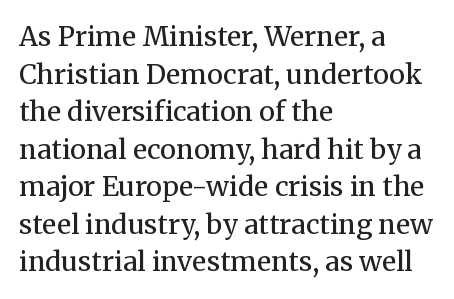
Notice how the stems are strictly vertical — no italics here. A bare baseline throughout the passage. Inter-character spacing is left at the font's built-in metrics. Vertical spacing — default. The ragged edge is on the right, which tells us the setting is flush left. The font sits on the lighter half of the weight spectrum, regular included.
